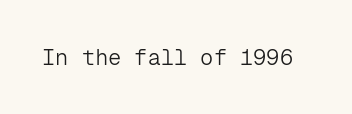
The space directly below the letters is spotless. Quick note: not italic, upright. The line texture is even and compact thanks to regular tracking. These glyphs show unthickened strokes, regular width or finer.
